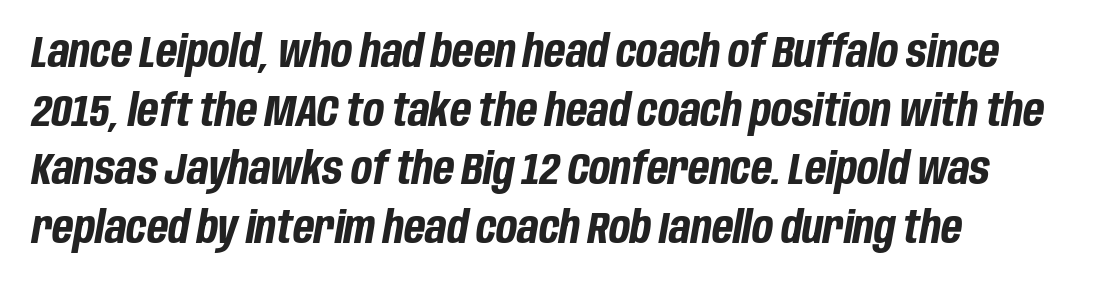
The image shows 44 px bold, condensed type, italic (leaning right); set normal line spacing (1.33x), normal letter spacing, not underlined; low stroke contrast and a large x-height.
